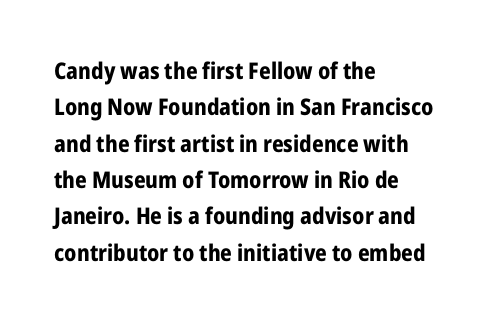
{"italic": "no", "bold": "yes", "underline": "no", "align": "left", "line_spacing": "normal", "line_spacing_ratio": 1.58, "letter_spacing": "normal", "letter_spacing_em": 0.0, "glyph_px": 23}
